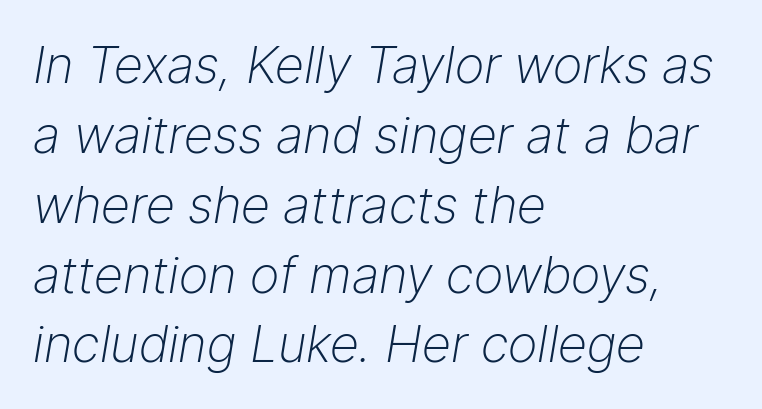
{"italic": "yes", "lean": "right", "slant_degrees": 9, "bold": "no", "weight": "light", "width": "normal", "stroke_contrast": "low", "x_height": "medium", "monospaced": "no", "underline": "no", "align": "left", "line_spacing": "normal", "line_spacing_ratio": 1.37, "letter_spacing": "normal", "letter_spacing_em": 0.0, "glyph_px": 51}
